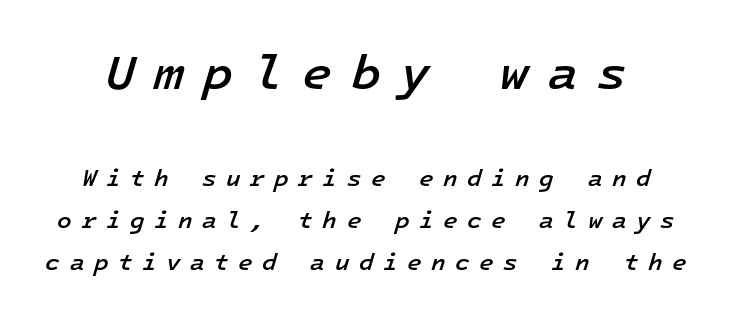
{"italic": "yes", "lean": "right", "slant_degrees": 16, "bold": "semi", "weight": "semibold", "width": "normal", "stroke_contrast": "low", "x_height": "medium", "monospaced": "yes", "underline": "no", "line_spacing_ratio": 1.74, "letter_spacing": "wide", "letter_spacing_em": 0.39, "larger_block": "first", "size_ratio": 2.04, "glyph_px": 49}
